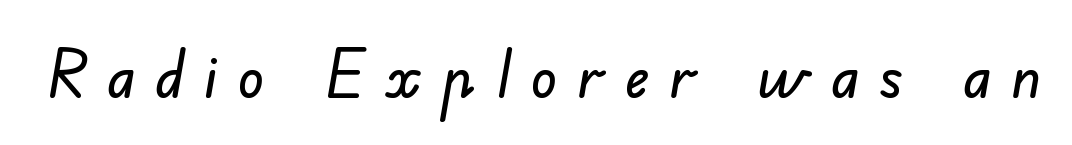
The image shows 65 px sans-serif type; set unusually wide letter spacing (+0.31 em), not underlined; low stroke contrast and a small x-height.
